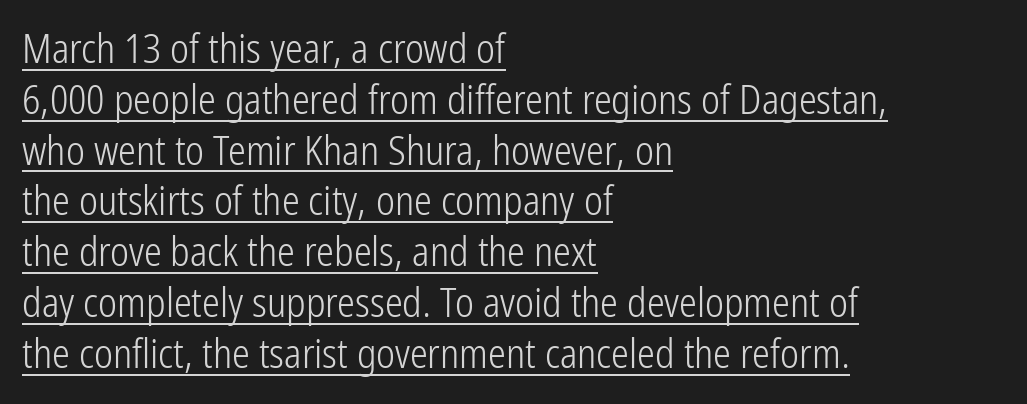
{"serif": "no", "italic": "no", "bold": "no", "weight": "light", "width": "condensed", "stroke_contrast": "low", "x_height": "medium", "monospaced": "no", "underline": "yes", "align": "left", "line_spacing": "normal", "line_spacing_ratio": 1.27, "letter_spacing": "normal", "letter_spacing_em": 0.0, "glyph_px": 40}
